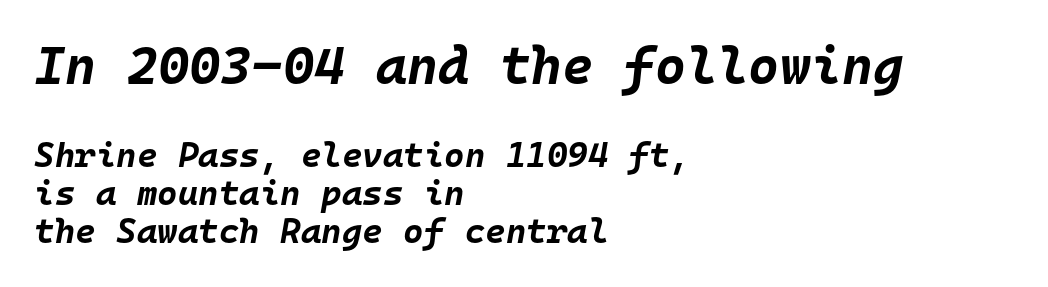
The image shows 53 px bold type, italic (leaning right), monospaced; set left-aligned, tight line spacing (1.09x), normal letter spacing, not underlined; the first (top) block is 1.51x larger; low stroke contrast and a large x-height.
